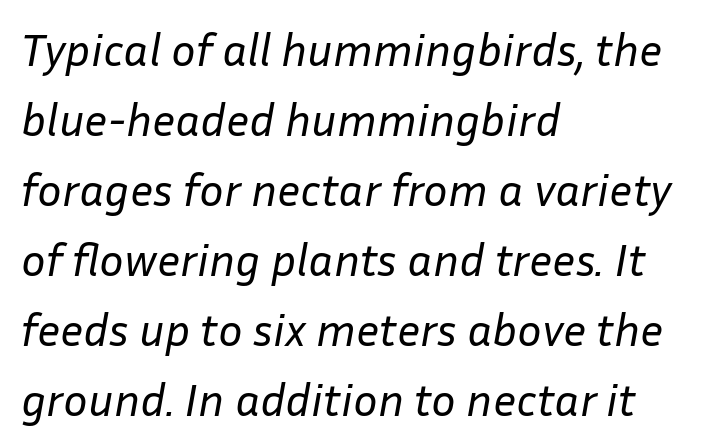
Q: Is the text bold? A: No.
Q: Is the text italic (slanted)? A: Yes, it leans right by about 10 degrees.
Q: Is the text underlined? A: No.
Q: How is the paragraph aligned? A: Left-aligned.
Q: Is the spacing between letters normal or unusually wide? A: Normal.
Q: Is the spacing between lines tight, normal or loose? A: Normal.
Q: Width (condensed, normal, or wide)? A: Normal.
Q: Stroke contrast? A: Low.
Q: x-height? A: Medium.
Q: Monospaced? A: No.
